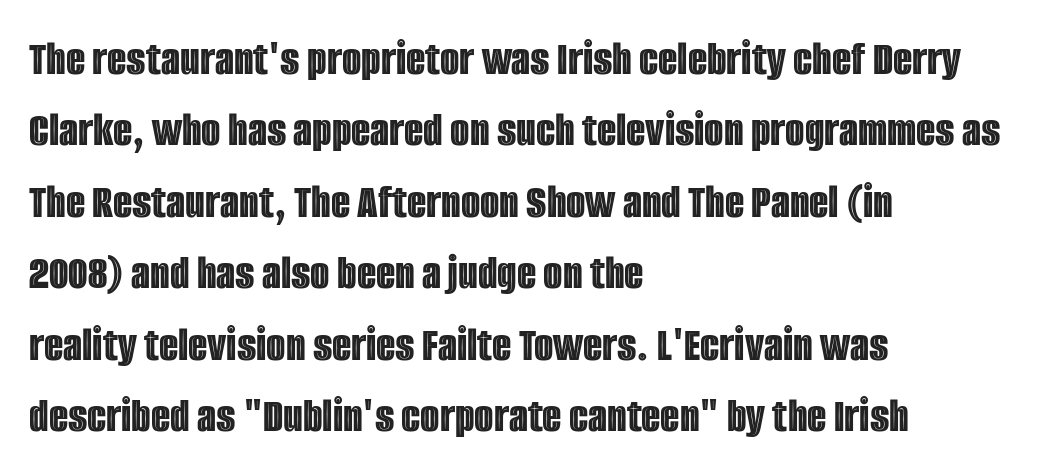
{"italic": "no", "width": "condensed", "x_height": "large", "monospaced": "no", "underline": "no", "align": "left", "line_spacing": "normal", "line_spacing_ratio": 1.43, "letter_spacing": "normal", "letter_spacing_em": 0.0, "glyph_px": 50}
